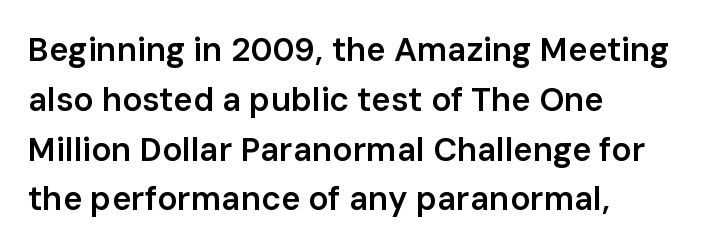
The image shows 33 px semibold sans-serif type, upright; set left-aligned, normal line spacing (1.51x), normal letter spacing, not underlined; low stroke contrast and a medium x-height.
